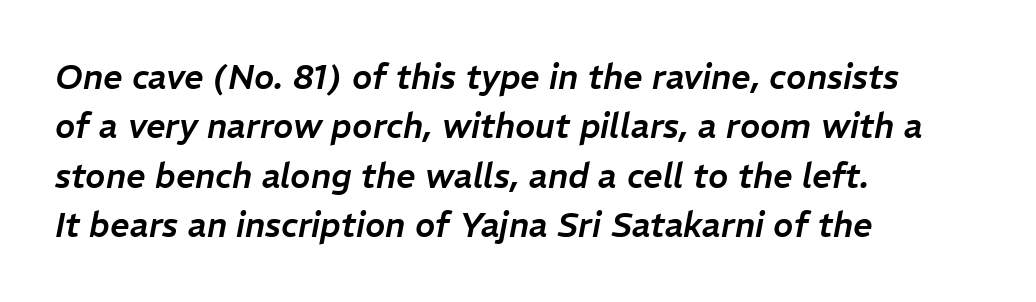
{"italic": "yes", "lean": "right", "slant_degrees": 11, "width": "normal", "stroke_contrast": "low", "x_height": "medium", "monospaced": "no", "underline": "no", "align": "left", "line_spacing": "normal", "line_spacing_ratio": 1.45, "letter_spacing": "normal", "letter_spacing_em": 0.0, "glyph_px": 34}
